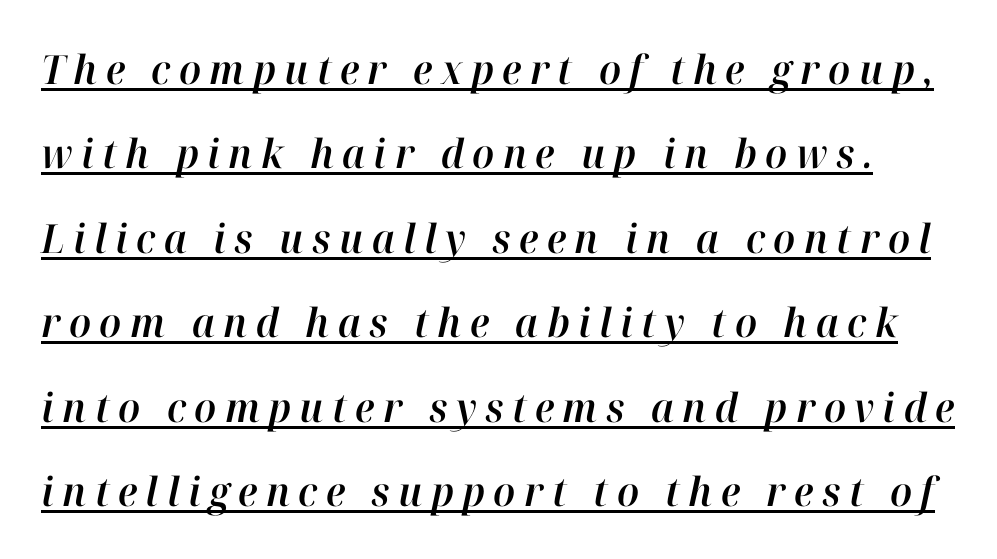
The face used here is proportionally spaced, like ordinary book or web type. This rendering widens character spacing well past its baseline value. What decoration does the sample have? An underline. What's the leading like? Stretched, with rows far apart. Looking at the ascenders, they clearly lean.
